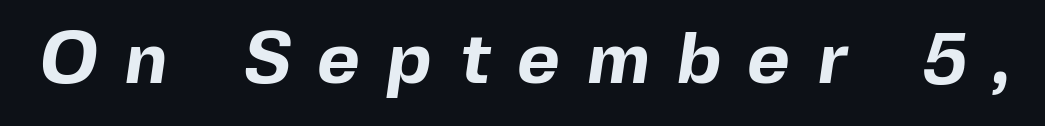
{"serif": "no", "bold": "yes", "weight": "bold", "width": "normal", "x_height": "medium", "monospaced": "no", "underline": "no", "letter_spacing": "wide", "letter_spacing_em": 0.37, "glyph_px": 73}
